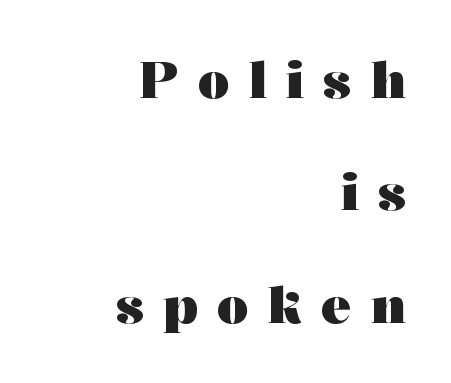
The image shows 50 px heavy, wide serif type, upright; set right-aligned, loose line spacing (2.25x), unusually wide letter spacing (+0.39 em), not underlined; medium stroke contrast and a medium x-height.
